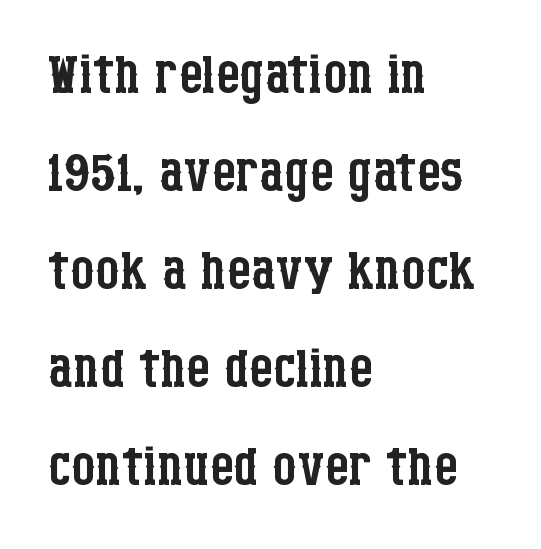
The image shows 76 px regular-weight, condensed serif type, upright; set left-aligned, normal line spacing (1.29x), normal letter spacing, not underlined; low stroke contrast and a large x-height.
